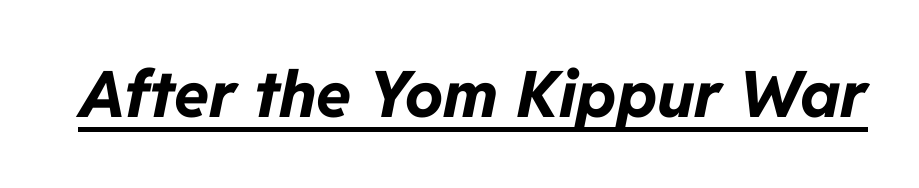
{"italic": "yes", "lean": "right", "slant_degrees": 11, "bold": "yes", "weight": "bold", "width": "normal", "stroke_contrast": "low", "x_height": "medium", "monospaced": "no", "underline": "yes", "letter_spacing": "normal", "letter_spacing_em": 0.0, "glyph_px": 64}
